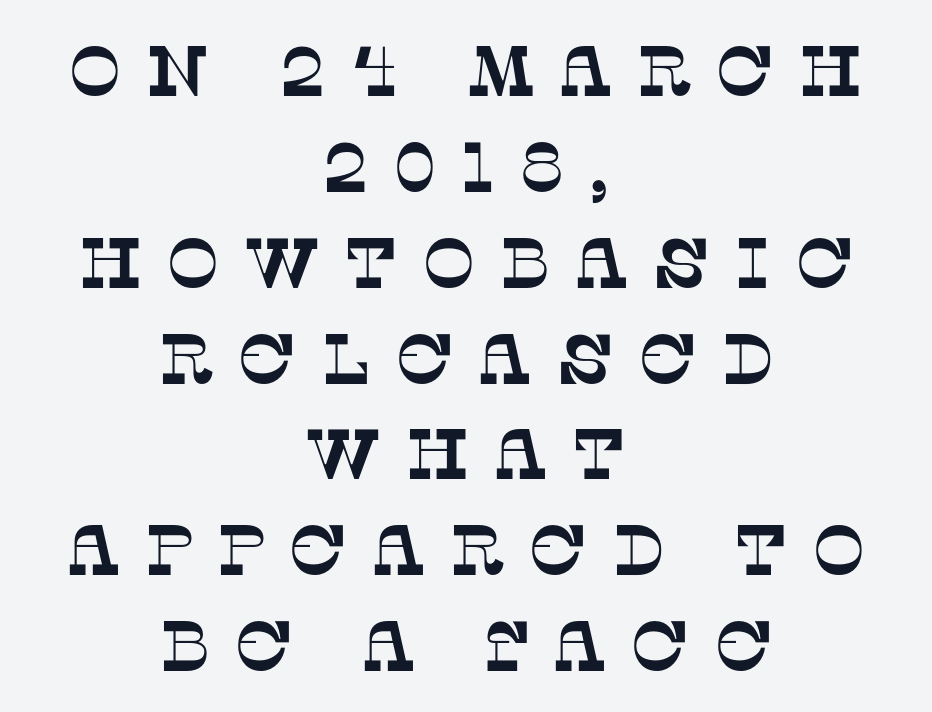
Q: Is the typeface a serif or a sans-serif typeface? A: Serif.
Q: Is the text underlined? A: No.
Q: How is the paragraph aligned? A: Centered.
Q: Is the spacing between letters normal or unusually wide? A: Unusually wide.
Q: Is the spacing between lines tight, normal or loose? A: Normal.
Q: Width (condensed, normal, or wide)? A: Normal.
Q: Stroke contrast? A: Low.
Q: x-height? A: Large.
Q: Monospaced? A: No.
